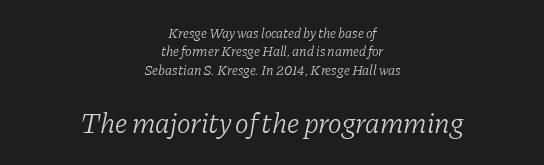
The image shows 29 px light serif type, italic (leaning right); set centered, normal line spacing (1.31x), normal letter spacing, not underlined; the second (bottom) block is 2.07x larger; low stroke contrast and a medium x-height.
